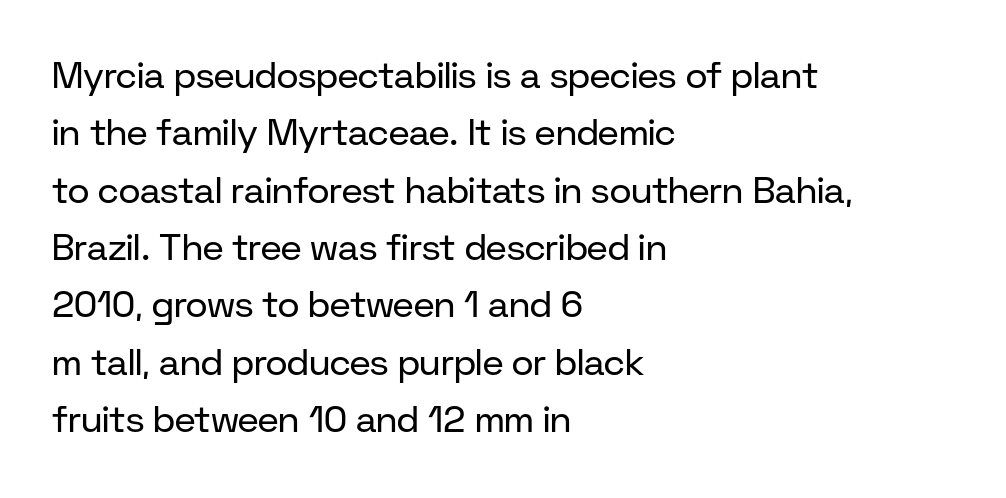
Anything drawn beneath the words? Only blank space. Each word holds together tightly as a unit, with standard inter-letter gaps. The type family on display is of the sans-serif kind. Note the varied advance widths — an 'i' is clearly narrower than an 'm'.
